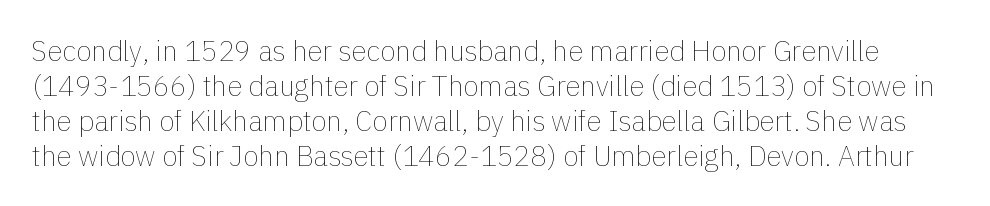
{"italic": "no", "bold": "no", "weight": "thin", "width": "normal", "x_height": "medium", "monospaced": "no", "underline": "no", "line_spacing": "normal", "line_spacing_ratio": 1.25, "letter_spacing": "normal", "letter_spacing_em": 0.0, "glyph_px": 28}
